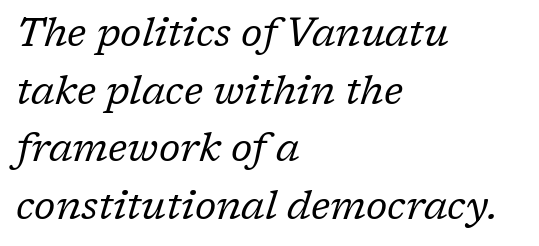
Q: Is the text bold? A: No.
Q: Is the text italic (slanted)? A: Yes, it leans right by about 17 degrees.
Q: Is the typeface a serif or a sans-serif typeface? A: Serif.
Q: Is the text underlined? A: No.
Q: How is the paragraph aligned? A: Left-aligned.
Q: Is the spacing between letters normal or unusually wide? A: Normal.
Q: Is the spacing between lines tight, normal or loose? A: Normal.
Q: Width (condensed, normal, or wide)? A: Normal.
Q: Stroke contrast? A: Low.
Q: x-height? A: Medium.
Q: Monospaced? A: No.
